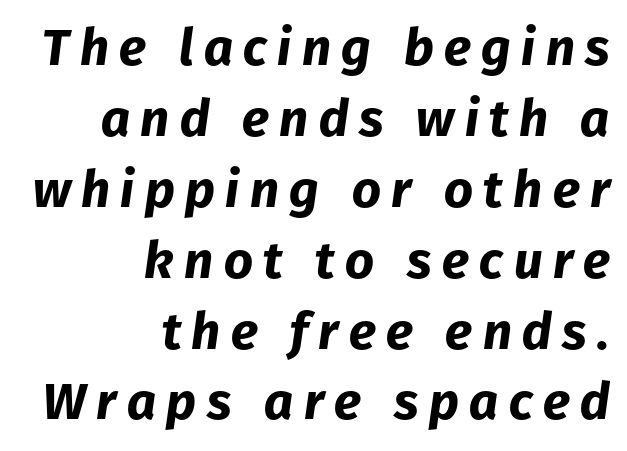
Q: Is the text bold? A: Yes.
Q: Is the text italic (slanted)? A: Yes, it leans right by about 8 degrees.
Q: Is the text underlined? A: No.
Q: How is the paragraph aligned? A: Right-aligned.
Q: Is the spacing between letters normal or unusually wide? A: Unusually wide.
Q: Is the spacing between lines tight, normal or loose? A: Normal.
Q: Width (condensed, normal, or wide)? A: Normal.
Q: Stroke contrast? A: Low.
Q: x-height? A: Medium.
Q: Monospaced? A: No.
